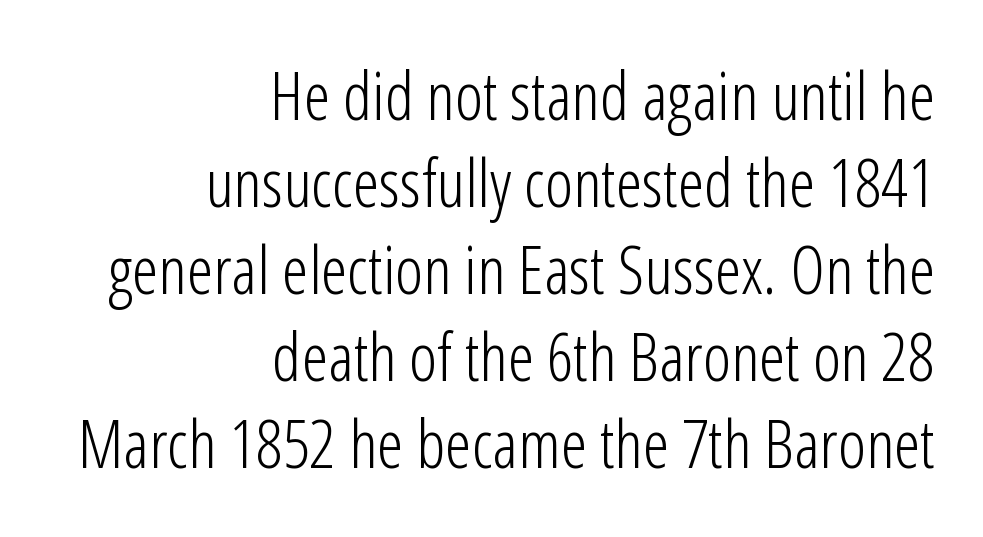
{"serif": "no", "italic": "no", "bold": "no", "weight": "light", "width": "condensed", "stroke_contrast": "low", "x_height": "medium", "monospaced": "no", "underline": "no", "align": "right", "line_spacing": "normal", "line_spacing_ratio": 1.3, "letter_spacing": "normal", "letter_spacing_em": 0.0, "glyph_px": 67}
